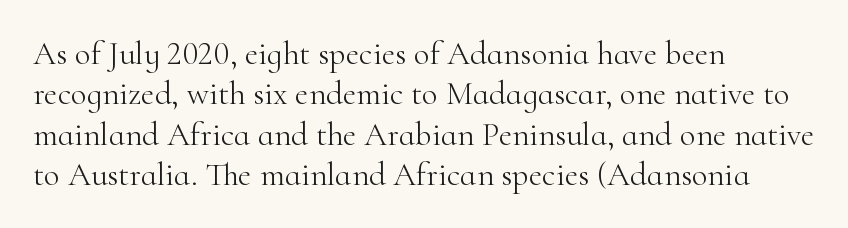
Q: Is the text bold? A: No.
Q: Is the text italic (slanted)? A: No, it is upright.
Q: Is the typeface a serif or a sans-serif typeface? A: Serif.
Q: Is the text underlined? A: No.
Q: How is the paragraph aligned? A: Left-aligned.
Q: Is the spacing between letters normal or unusually wide? A: Normal.
Q: Width (condensed, normal, or wide)? A: Normal.
Q: Stroke contrast? A: High.
Q: x-height? A: Small.
Q: Monospaced? A: No.
